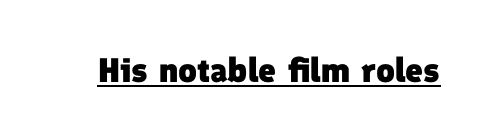
Glyph-to-glyph distance matches everyday printed text. This is heavy type, rendered in bold. Underlining? Definitely there. Spacing verdict: proportional, widths tailored to each character. No feet cap the strokes, marking this as sans-serif type.
